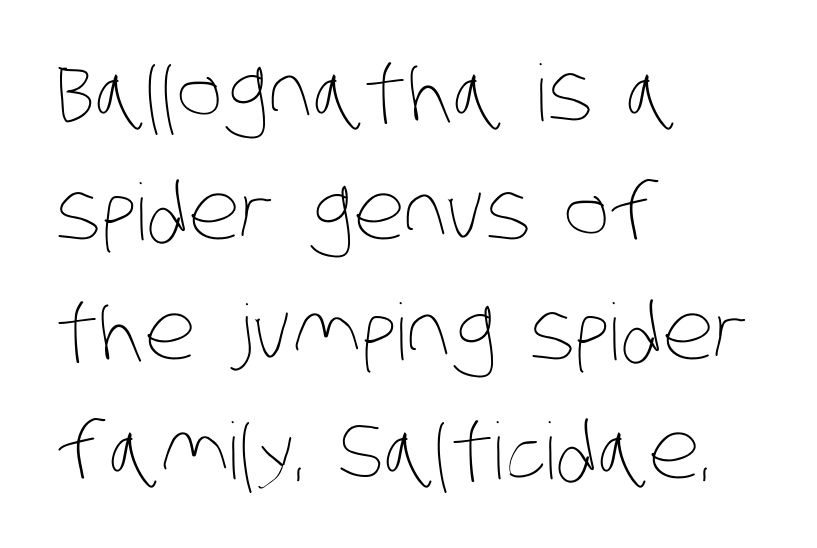
The image shows 78 px thin, condensed type; set left-aligned, normal line spacing (1.53x), normal letter spacing, not underlined; low stroke contrast and a large x-height.
